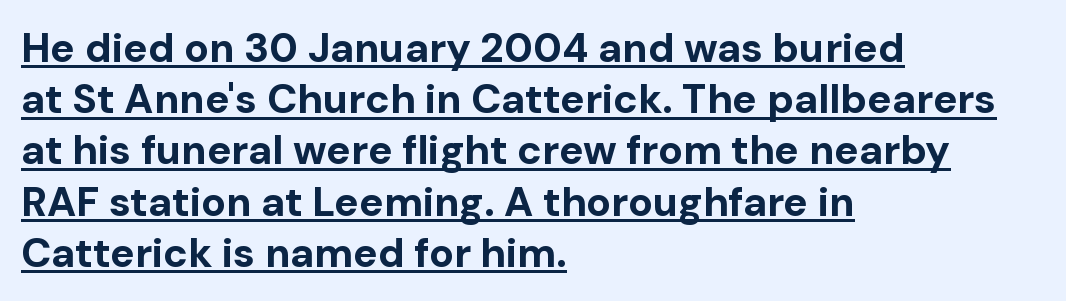
Q: Is the text bold? A: Yes.
Q: Is the text italic (slanted)? A: No, it is upright.
Q: Is the typeface a serif or a sans-serif typeface? A: Sans-serif.
Q: Is the text underlined? A: Yes.
Q: How is the paragraph aligned? A: Left-aligned.
Q: Is the spacing between letters normal or unusually wide? A: Normal.
Q: Is the spacing between lines tight, normal or loose? A: Normal.
Q: Width (condensed, normal, or wide)? A: Normal.
Q: Stroke contrast? A: Low.
Q: x-height? A: Medium.
Q: Monospaced? A: No.
